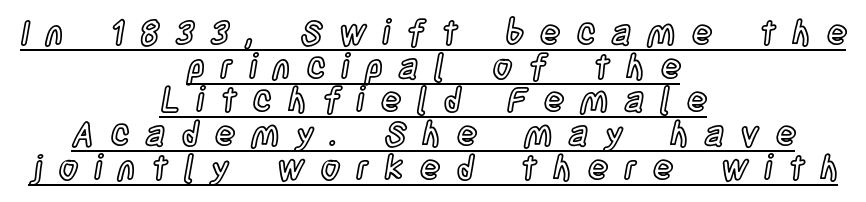
The image shows 34 px condensed type; set centered, tight line spacing (0.99x), unusually wide letter spacing (+0.47 em), underlined; a large x-height.
